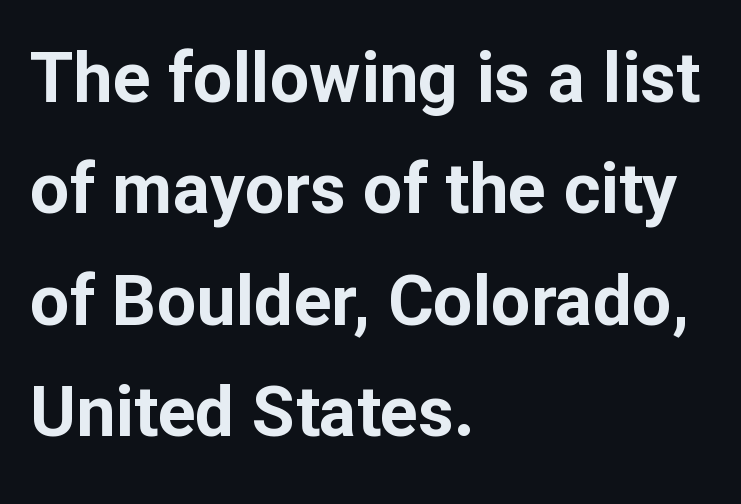
Check where the strokes stop: nothing finishes them off — pure sans. Compared with a centered layout, this one pins lines to the left instead. Typesetter's note: full bold, strokes at maximum text heaviness. Bare-footed words on every line.
